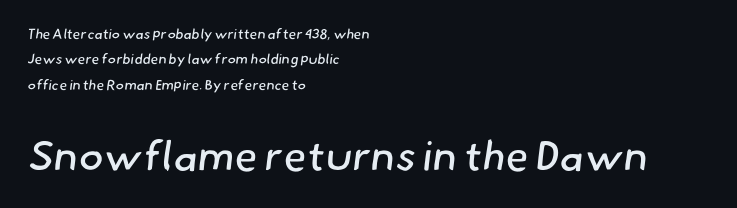
Q: Is the text bold? A: No.
Q: Is the typeface a serif or a sans-serif typeface? A: Sans-serif.
Q: Is the text underlined? A: No.
Q: How is the paragraph aligned? A: Left-aligned.
Q: Is the spacing between letters normal or unusually wide? A: Normal.
Q: Which block of text is set in a larger size, the first (top) or the second (bottom)? A: The second (bottom) one.
Q: Width (condensed, normal, or wide)? A: Normal.
Q: Stroke contrast? A: Low.
Q: x-height? A: Small.
Q: Monospaced? A: No.
